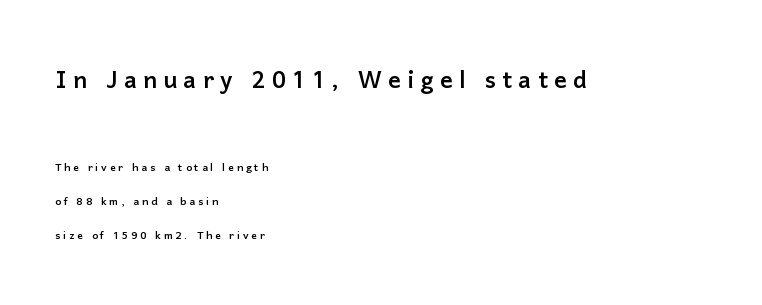
The image shows 31 px sans-serif type, upright; set left-aligned, loose line spacing (2.45x), unusually wide letter spacing (+0.2 em), not underlined; the first (top) block is 2.21x larger; low stroke contrast and a medium x-height.
